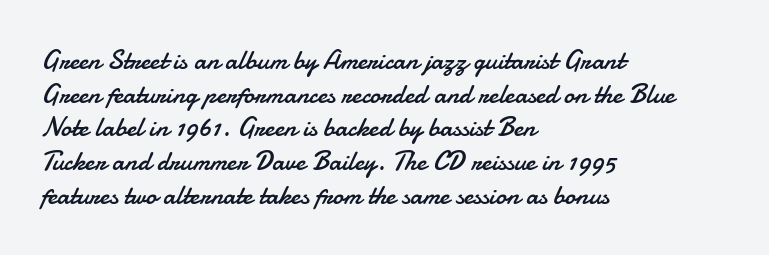
The image shows 27 px text type; set left-aligned, normal line spacing (1.25x), normal letter spacing, not underlined.
